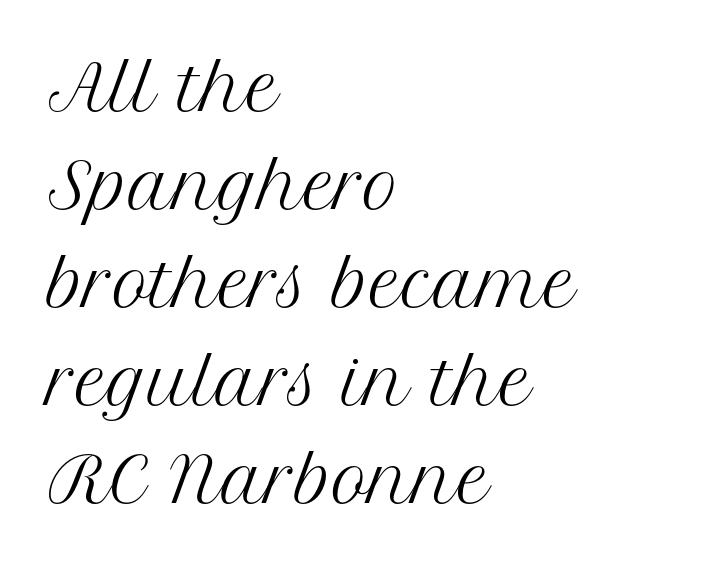
Unbolded letterforms with no extra heft. The rendering shows small feet on the letterforms — a serif design. Spacing verdict: proportional, widths tailored to each character.
